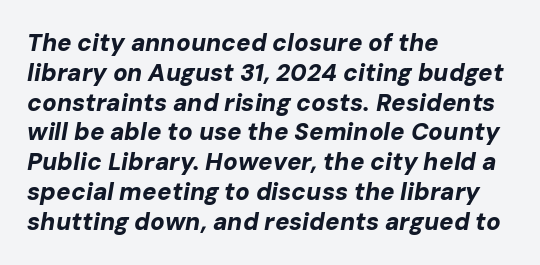
Words float on clear page, feet unadorned. The whole block is typeset with a tilt. On the weight axis this lands at bold, roughly 700. No extra tracking has been applied to these lines. All the whitespace from short lines collects on the right.
